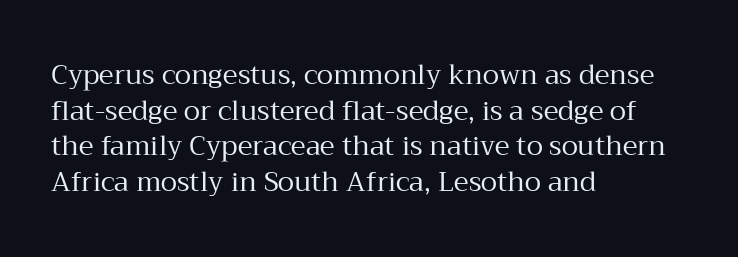
Q: Is the text bold? A: No.
Q: Is the text italic (slanted)? A: No, it is upright.
Q: Is the text underlined? A: No.
Q: How is the paragraph aligned? A: Left-aligned.
Q: Is the spacing between letters normal or unusually wide? A: Normal.
Q: Is the spacing between lines tight, normal or loose? A: Normal.
